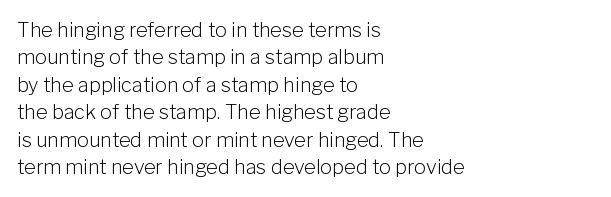
The image shows 20 px text type, upright; set left-aligned, normal line spacing (1.37x), normal letter spacing, not underlined.
